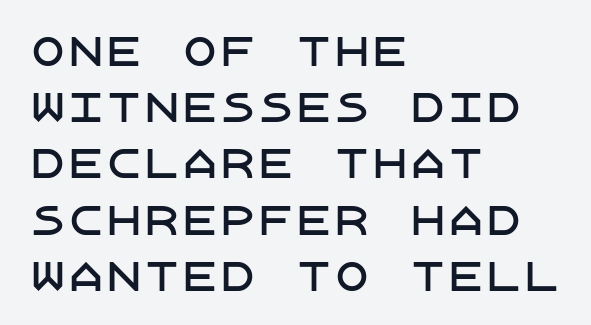
Each row of text sits above clean, open space. Successive baselines arrive at the customary interval. Notice how the stems are strictly vertical — no italics here. The compositor pushed each line to the left boundary. The designer went with a sans here, leaving each stem footless. The rendering keeps characters at their native spacing.
